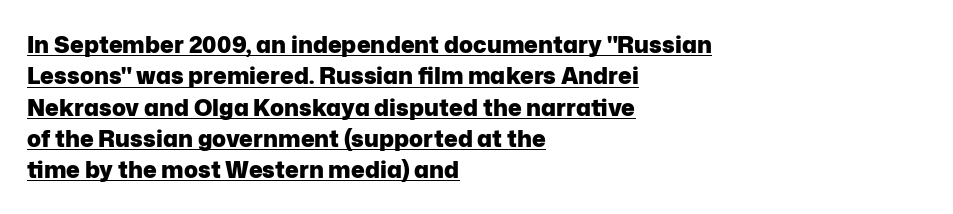
Q: Is the text bold? A: Yes.
Q: Is the text italic (slanted)? A: No, it is upright.
Q: Is the text underlined? A: Yes.
Q: How is the paragraph aligned? A: Left-aligned.
Q: Is the spacing between letters normal or unusually wide? A: Normal.
Q: Is the spacing between lines tight, normal or loose? A: Normal.
